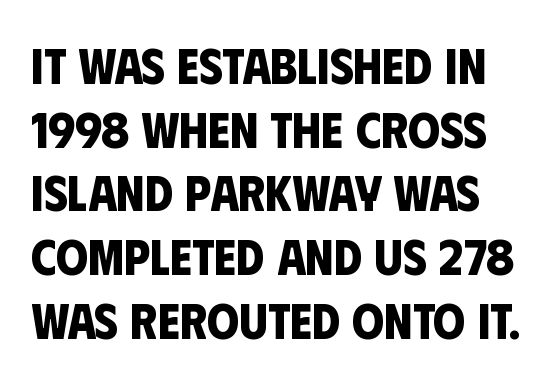
Typographically, this falls in the sans-serif category. Typesetter's note: full bold, strokes at maximum text heaviness. Quick note: interline space is typical. Think of a printed novel: that variable character pitch is what you see here. Words appear dense and cohesive because spacing is normal. The baseline area is clear.
